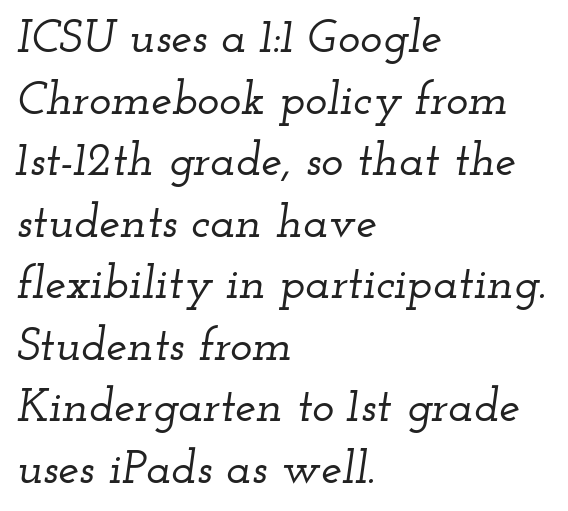
These lines are rendered in a variable-pitch font. Check the space under the baseline: it is left empty. Regarding serifs, this sample has them. This rendering leaves character spacing at its baseline value. In terms of posture, this sample is oblique.
